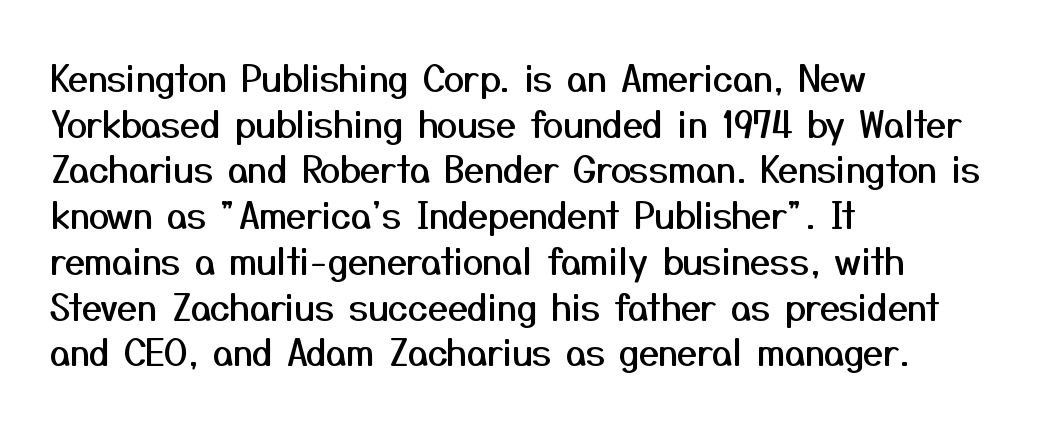
Q: Is the text italic (slanted)? A: No, it is upright.
Q: Is the typeface a serif or a sans-serif typeface? A: Sans-serif.
Q: Is the text underlined? A: No.
Q: How is the paragraph aligned? A: Left-aligned.
Q: Is the spacing between letters normal or unusually wide? A: Normal.
Q: Is the spacing between lines tight, normal or loose? A: Normal.
Q: Width (condensed, normal, or wide)? A: Normal.
Q: Stroke contrast? A: Medium.
Q: x-height? A: Medium.
Q: Monospaced? A: No.
